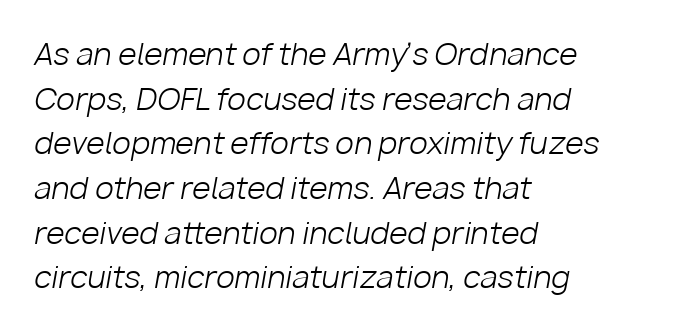
Each letter keeps its own natural width here, so spacing adapts to shape. A quiet, ordinary-to-light weight characterises the typeface. Does extra space separate the letters? No, they use regular spacing. Horizontal alignment here is leftward, the default for most running prose. A typesetter would call this leading conventional body-copy spacing. The whole block is typeset with a tilt.
